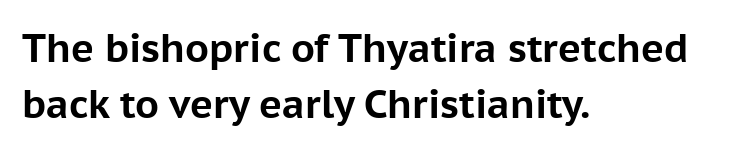
{"serif": "no", "italic": "no", "bold": "yes", "weight": "bold", "width": "normal", "stroke_contrast": "low", "x_height": "medium", "monospaced": "no", "underline": "no", "align": "left", "line_spacing": "normal", "line_spacing_ratio": 1.43, "letter_spacing": "normal", "letter_spacing_em": 0.0, "glyph_px": 39}
